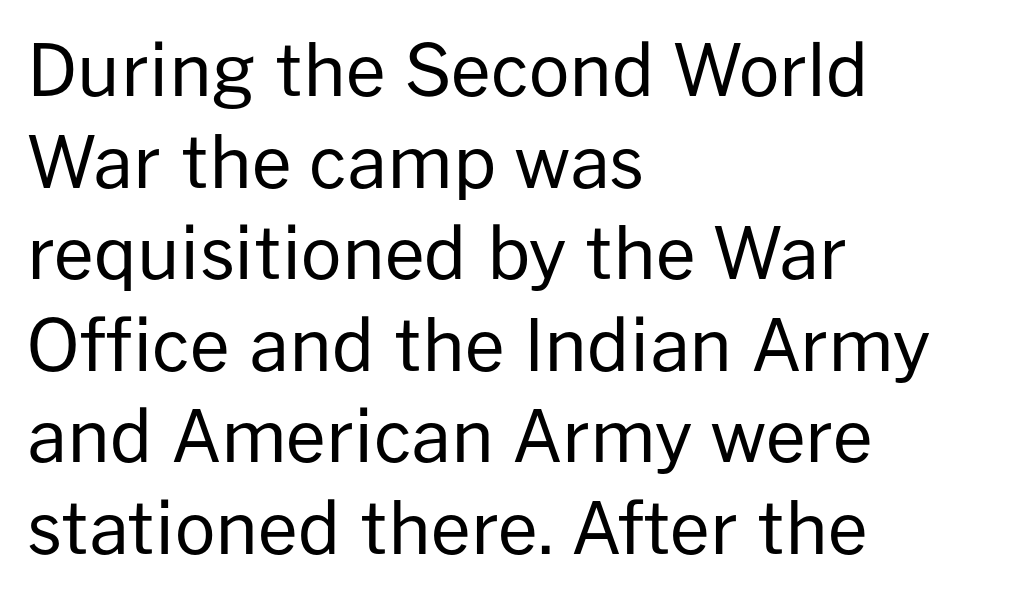
Nope, not italic — everything's standing straight. Ink coverage per letter is moderate at most. Character widths vary here, with narrow letters taking less room than wide ones. The letters carry no serifs — their stems end cleanly without finishing strokes. Leading: standard.
